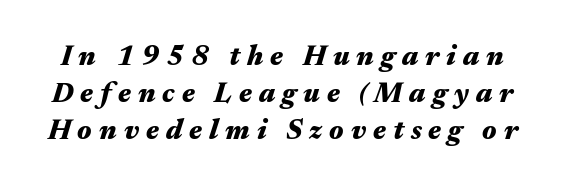
Q: Is the text bold? A: Yes.
Q: Is the text italic (slanted)? A: Yes, it leans right by about 17 degrees.
Q: Is the text underlined? A: No.
Q: Is the spacing between letters normal or unusually wide? A: Unusually wide.
Q: Is the spacing between lines tight, normal or loose? A: Normal.
Q: Width (condensed, normal, or wide)? A: Wide.
Q: Stroke contrast? A: Medium.
Q: x-height? A: Medium.
Q: Monospaced? A: No.
